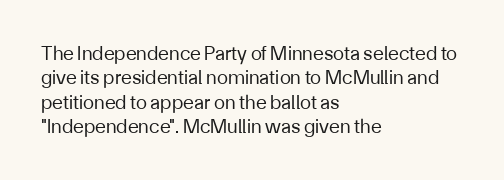
The image shows 20 px text type, upright; set left-aligned, line spacing 1.22x, normal letter spacing, not underlined.
